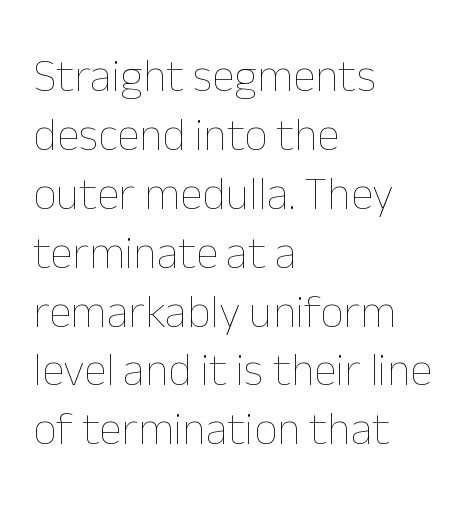
The image shows 46 px thin type, upright; set left-aligned, normal line spacing (1.28x), normal letter spacing, not underlined; low stroke contrast and a medium x-height.
